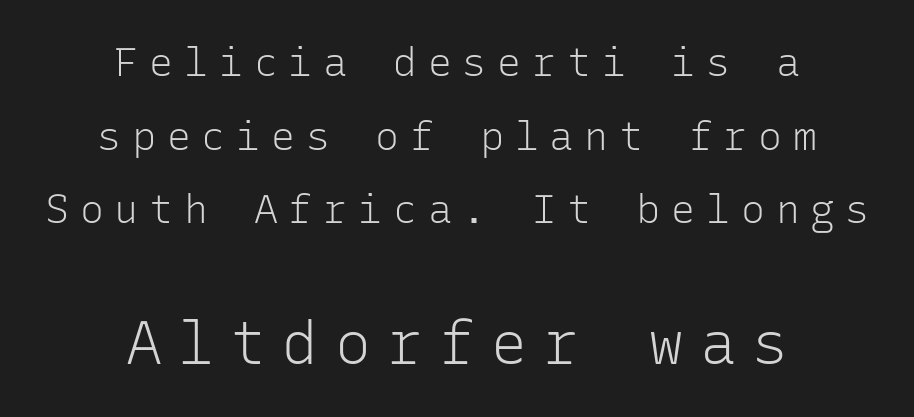
You could count columns in this text — the font is strictly monospaced. Bare-footed words on every line. This sample is center-justified, so both line endings float freely. In terms of letterform style, serifs are entirely absent. In this sample the second text group is rendered at the bigger scale.
